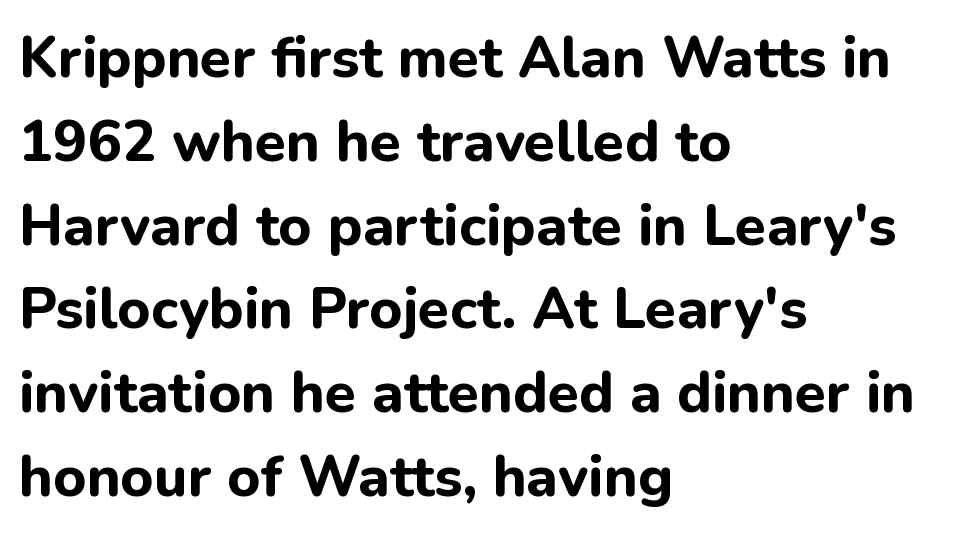
Q: Is the text bold? A: Yes.
Q: Is the text italic (slanted)? A: No, it is upright.
Q: Is the typeface a serif or a sans-serif typeface? A: Sans-serif.
Q: Is the text underlined? A: No.
Q: How is the paragraph aligned? A: Left-aligned.
Q: Is the spacing between letters normal or unusually wide? A: Normal.
Q: Is the spacing between lines tight, normal or loose? A: Normal.
Q: Width (condensed, normal, or wide)? A: Normal.
Q: Stroke contrast? A: Low.
Q: x-height? A: Medium.
Q: Monospaced? A: No.
